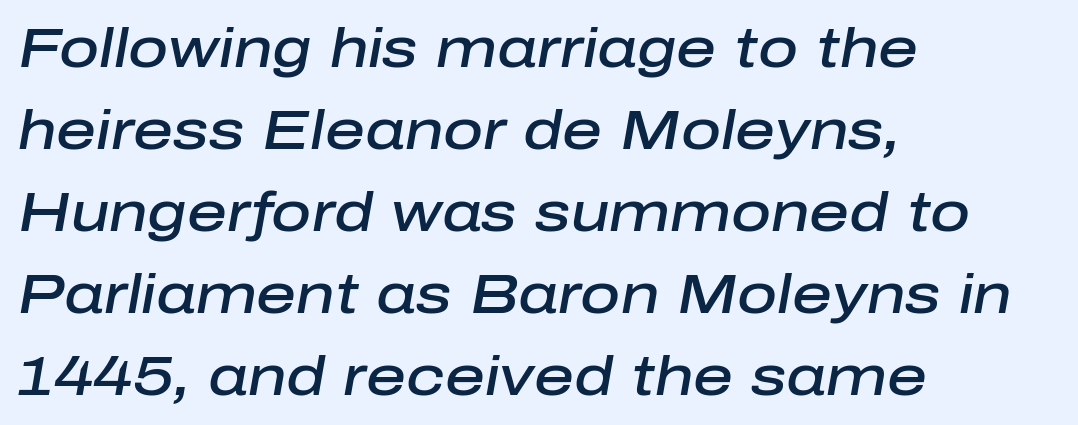
The glyphs have the mass of a demibold cut, below bold. This sample keeps an unexceptional amount of space between lines. No word sits above an underline. Quick note: italic.
